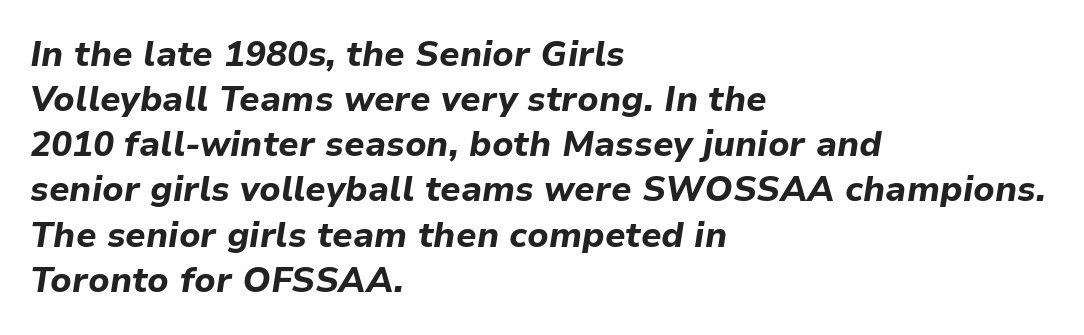
Lines of text with bare space underneath. This sample has the flowing, uneven cadence of proportional lettering. Layout note: lines flush left. Is the letter spacing exaggerated? No — it looks like the ordinary default. Characters are canted at an angle relative to the baseline's perpendicular. Every letter is thick-stroked: bold, no question.
